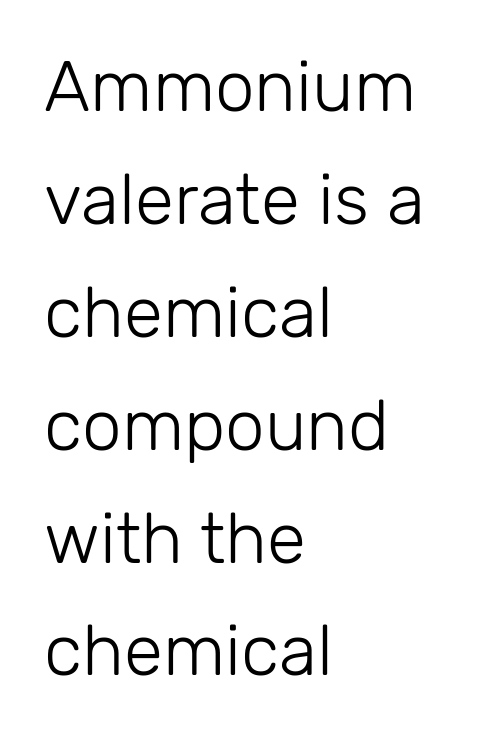
{"serif": "no", "italic": "no", "bold": "no", "weight": "light", "width": "normal", "stroke_contrast": "low", "x_height": "medium", "monospaced": "no", "underline": "no", "align": "left", "line_spacing": "normal", "line_spacing_ratio": 1.59, "letter_spacing": "normal", "letter_spacing_em": 0.0, "glyph_px": 71}
